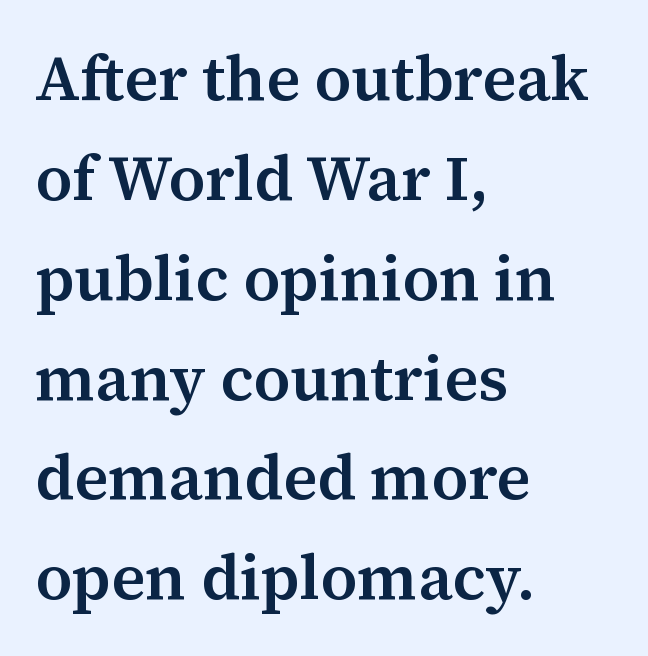
Q: Is the text bold? A: Semi-bold.
Q: Is the text italic (slanted)? A: No, it is upright.
Q: Is the typeface a serif or a sans-serif typeface? A: Serif.
Q: Is the text underlined? A: No.
Q: How is the paragraph aligned? A: Left-aligned.
Q: Is the spacing between letters normal or unusually wide? A: Normal.
Q: Is the spacing between lines tight, normal or loose? A: Normal.
Q: Width (condensed, normal, or wide)? A: Normal.
Q: Stroke contrast? A: Medium.
Q: x-height? A: Medium.
Q: Monospaced? A: No.
